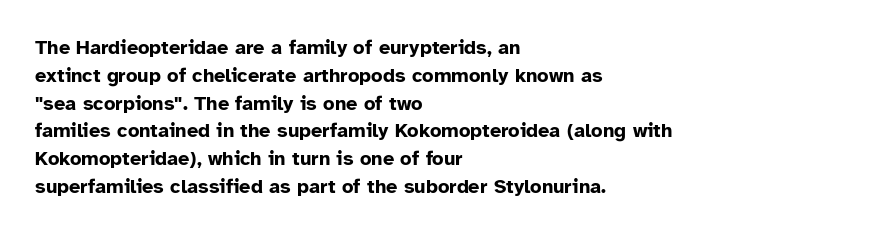
Q: Is the text bold? A: Yes.
Q: Is the text italic (slanted)? A: No, it is upright.
Q: Is the text underlined? A: No.
Q: How is the paragraph aligned? A: Left-aligned.
Q: Is the spacing between letters normal or unusually wide? A: Normal.
Q: Is the spacing between lines tight, normal or loose? A: Normal.
